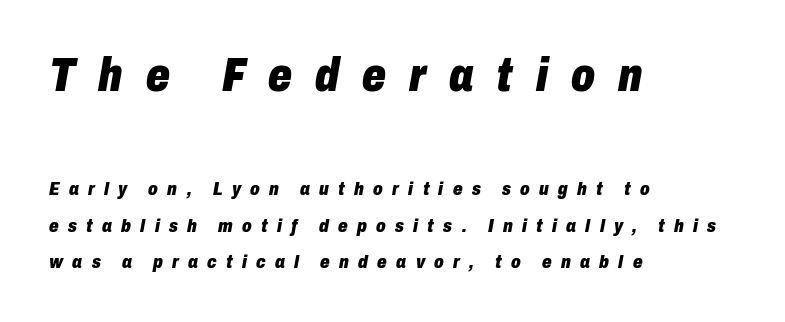
Every character sits at an angle, as italics do. The rag falls on the right side of this text block. The face used here is proportionally spaced, like ordinary book or web type. The face used here has the dense, thick strokes of a bold.
